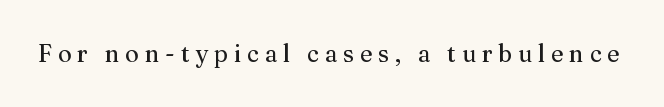
Q: Is the text bold? A: No.
Q: Is the text italic (slanted)? A: No, it is upright.
Q: Is the text underlined? A: No.
Q: Is the spacing between letters normal or unusually wide? A: Unusually wide.
